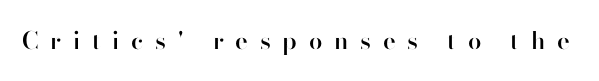
{"italic": "no", "bold": "semi", "underline": "no", "letter_spacing": "wide", "letter_spacing_em": 0.49, "glyph_px": 24}
